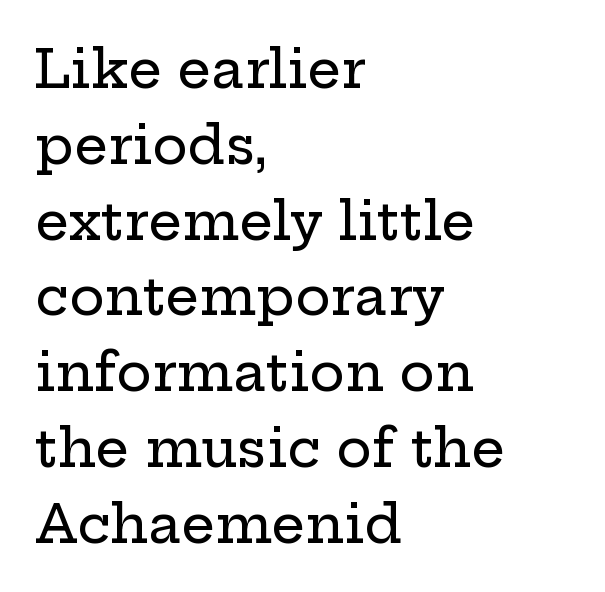
Typeset ragged right — the left edge is the straight one. The face used here is proportionally spaced, like ordinary book or web type. Notice how descenders clear the ascenders below comfortably — that's standard leading. This sample uses plain, unmodified letter spacing. The font family rendered here belongs to the serif group. Beneath every word, the page is bare.
